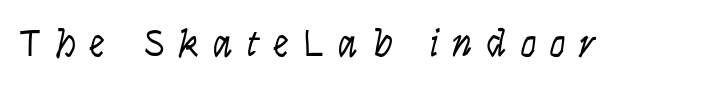
An italicized treatment has been applied to the whole sample. These lines are rendered in a variable-pitch font. Only glyphs here, with clear space below each row. Honestly, the letter spacing is so wide it's the main thing you notice.
